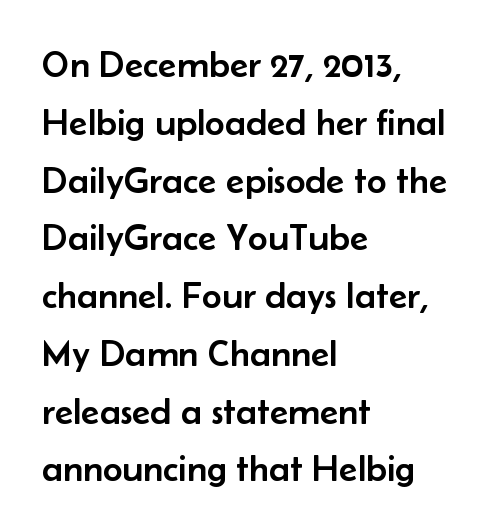
Q: Is the text italic (slanted)? A: No, it is upright.
Q: Is the typeface a serif or a sans-serif typeface? A: Sans-serif.
Q: Is the text underlined? A: No.
Q: How is the paragraph aligned? A: Left-aligned.
Q: Is the spacing between letters normal or unusually wide? A: Normal.
Q: Is the spacing between lines tight, normal or loose? A: Normal.
Q: Width (condensed, normal, or wide)? A: Normal.
Q: Stroke contrast? A: Low.
Q: x-height? A: Small.
Q: Monospaced? A: No.
